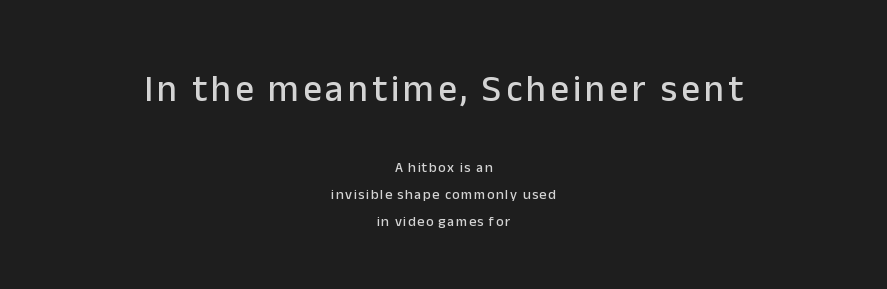
The image shows 37 px sans-serif type, upright; set centered, loose line spacing (1.91x), not underlined; the first (top) block is 2.64x larger; low stroke contrast and a medium x-height.
